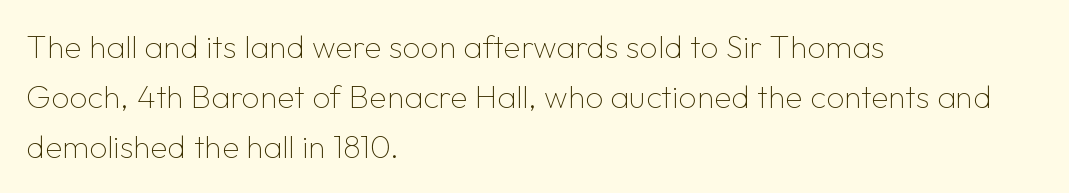
Q: Is the text bold? A: No.
Q: Is the text italic (slanted)? A: No, it is upright.
Q: Is the typeface a serif or a sans-serif typeface? A: Sans-serif.
Q: Is the text underlined? A: No.
Q: How is the paragraph aligned? A: Left-aligned.
Q: Is the spacing between letters normal or unusually wide? A: Normal.
Q: Is the spacing between lines tight, normal or loose? A: Normal.
Q: Width (condensed, normal, or wide)? A: Normal.
Q: Stroke contrast? A: Low.
Q: x-height? A: Medium.
Q: Monospaced? A: No.
